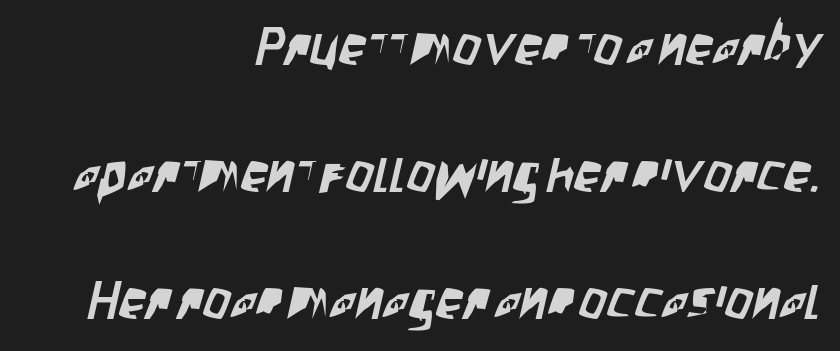
{"serif": "no", "width": "condensed", "stroke_contrast": "low", "x_height": "large", "monospaced": "no", "underline": "no", "align": "right", "line_spacing": "loose", "line_spacing_ratio": 2.35, "letter_spacing": "normal", "letter_spacing_em": 0.0, "glyph_px": 54}
